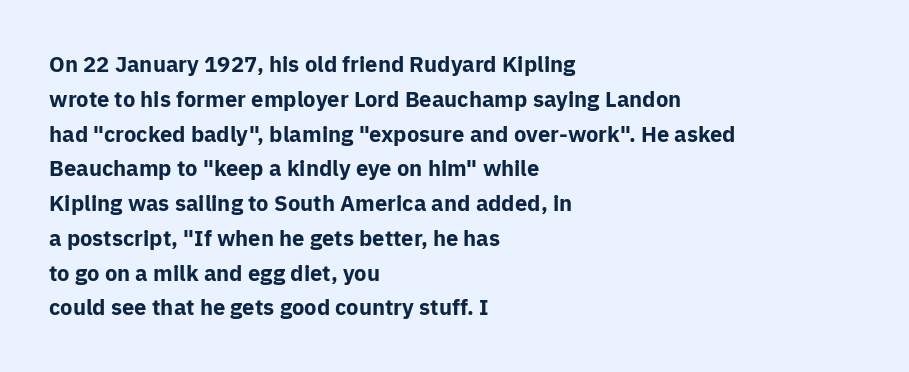
{"italic": "no", "bold": "yes", "underline": "no", "align": "left", "line_spacing": "normal", "line_spacing_ratio": 1.58, "letter_spacing": "normal", "letter_spacing_em": 0.0, "glyph_px": 22}
